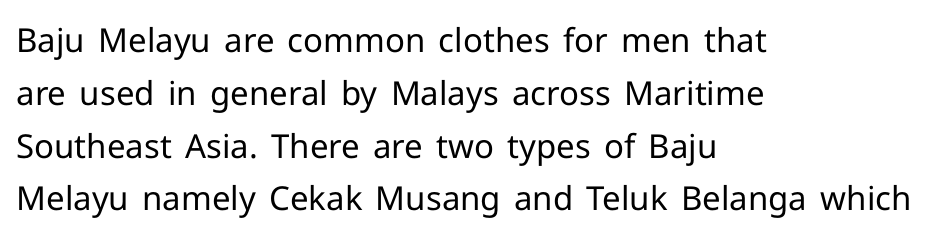
The image shows 33 px regular-weight sans-serif type, upright; set left-aligned, normal line spacing (1.6x), normal letter spacing, not underlined; low stroke contrast and a medium x-height.
